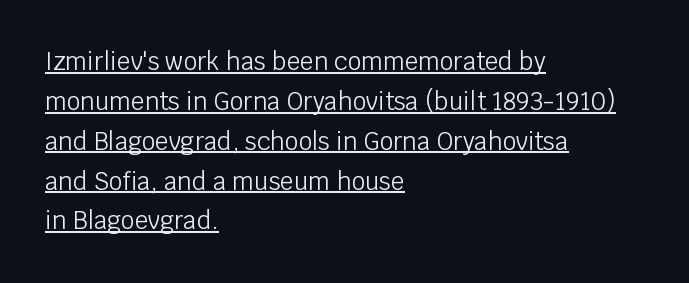
Q: Is the text bold? A: No.
Q: Is the text italic (slanted)? A: No, it is upright.
Q: Is the text underlined? A: Yes.
Q: How is the paragraph aligned? A: Left-aligned.
Q: Is the spacing between letters normal or unusually wide? A: Normal.
Q: Is the spacing between lines tight, normal or loose? A: Normal.
